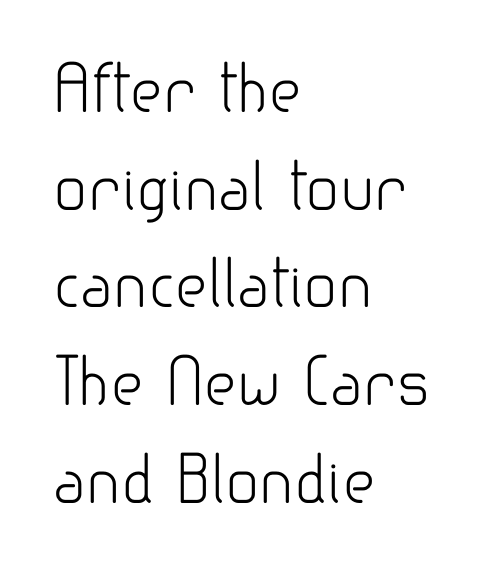
Q: Is the text bold? A: No.
Q: Is the text italic (slanted)? A: No, it is upright.
Q: Is the typeface a serif or a sans-serif typeface? A: Sans-serif.
Q: Is the text underlined? A: No.
Q: How is the paragraph aligned? A: Left-aligned.
Q: Is the spacing between letters normal or unusually wide? A: Normal.
Q: Is the spacing between lines tight, normal or loose? A: Normal.
Q: Width (condensed, normal, or wide)? A: Normal.
Q: Stroke contrast? A: Low.
Q: x-height? A: Small.
Q: Monospaced? A: No.
